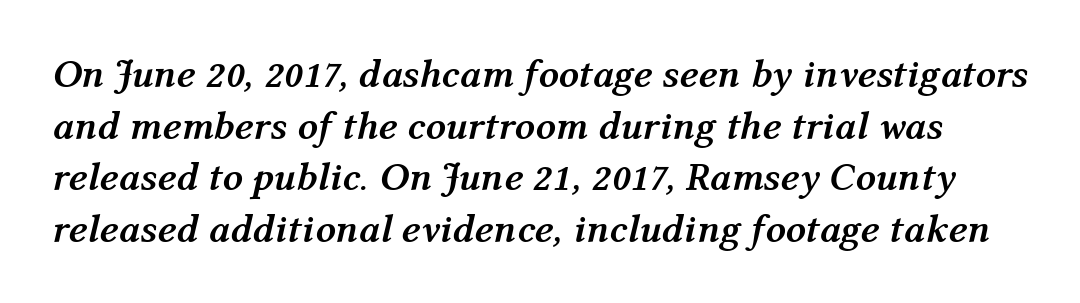
The image shows 40 px semibold type, italic (leaning right); set normal line spacing (1.29x), normal letter spacing, not underlined; medium stroke contrast and a medium x-height.
